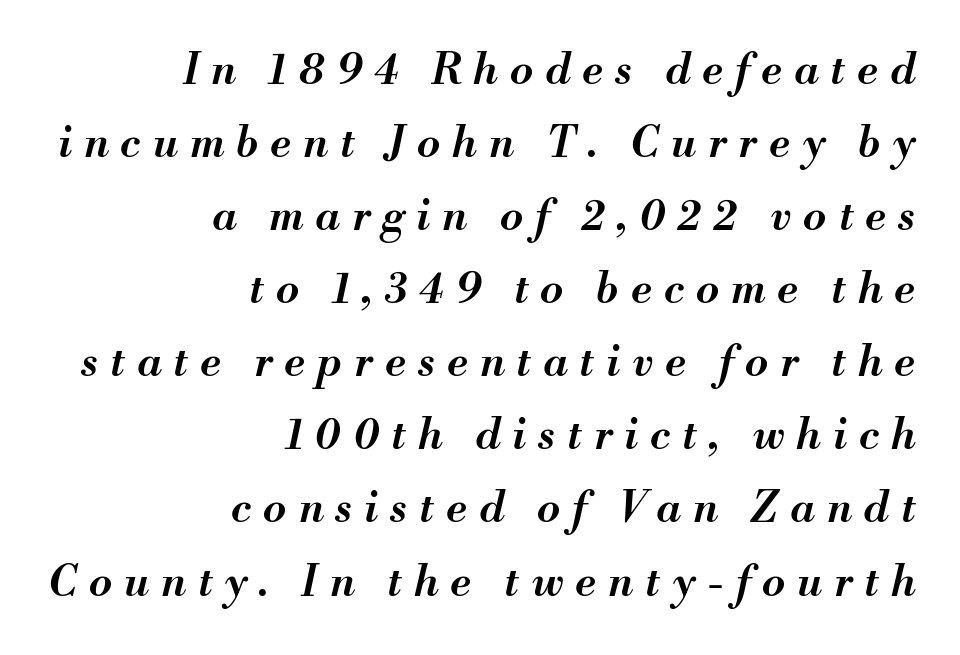
{"italic": "yes", "lean": "right", "slant_degrees": 13, "bold": "semi", "weight": "semibold", "width": "normal", "stroke_contrast": "medium", "x_height": "small", "monospaced": "no", "underline": "no", "align": "right", "line_spacing_ratio": 1.74, "letter_spacing": "wide", "letter_spacing_em": 0.29, "glyph_px": 42}
